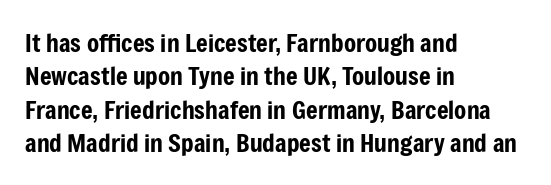
{"italic": "no", "underline": "no", "align": "left", "line_spacing": "normal", "line_spacing_ratio": 1.34, "letter_spacing": "normal", "letter_spacing_em": 0.0, "glyph_px": 25}
